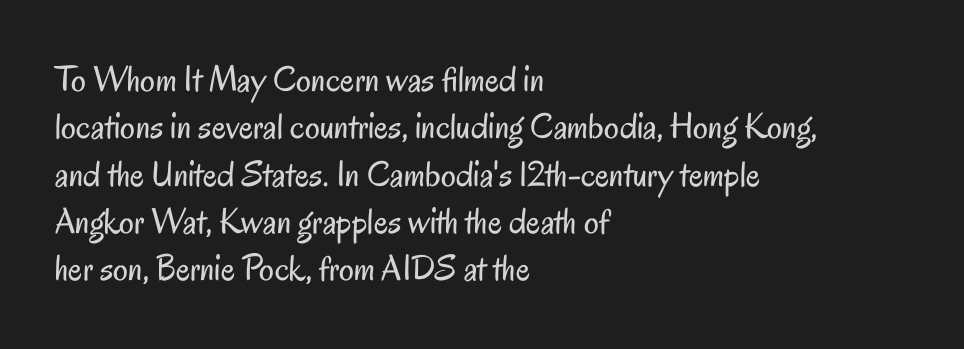
Q: Is the text bold? A: No.
Q: Is the text italic (slanted)? A: No, it is upright.
Q: Is the typeface a serif or a sans-serif typeface? A: Sans-serif.
Q: Is the text underlined? A: No.
Q: How is the paragraph aligned? A: Left-aligned.
Q: Is the spacing between letters normal or unusually wide? A: Normal.
Q: Is the spacing between lines tight, normal or loose? A: Normal.
Q: Width (condensed, normal, or wide)? A: Condensed.
Q: Stroke contrast? A: Low.
Q: x-height? A: Small.
Q: Monospaced? A: No.
